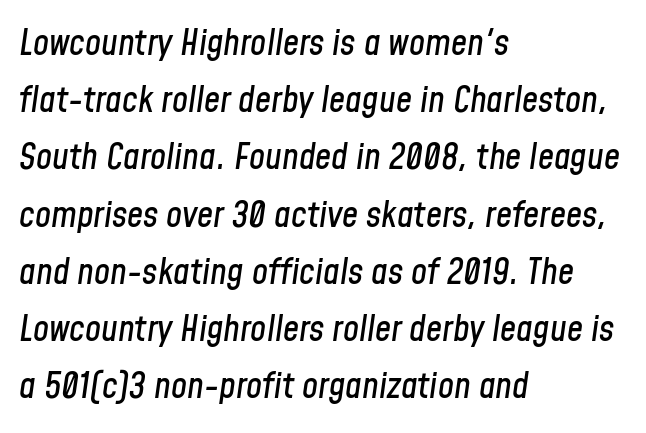
Each letter keeps its own natural width here, so spacing adapts to shape. Normally led — the rows are evenly, conventionally spaced. You could call the tracking neutral — neither tight nor loose. In terms of posture, this sample is oblique. Left-aligned paragraph, ragged on the right.
